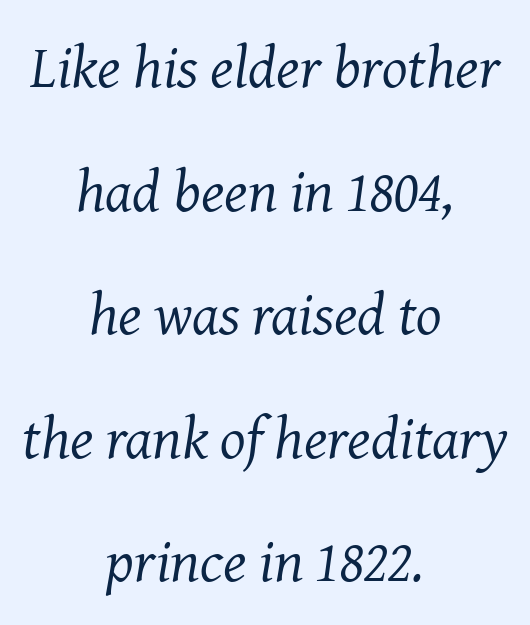
Q: Is the text bold? A: No.
Q: Is the text italic (slanted)? A: Yes, it leans right by about 8 degrees.
Q: Is the typeface a serif or a sans-serif typeface? A: Serif.
Q: Is the text underlined? A: No.
Q: How is the paragraph aligned? A: Centered.
Q: Is the spacing between letters normal or unusually wide? A: Normal.
Q: Is the spacing between lines tight, normal or loose? A: Loose.
Q: Width (condensed, normal, or wide)? A: Normal.
Q: Stroke contrast? A: Medium.
Q: x-height? A: Medium.
Q: Monospaced? A: No.
